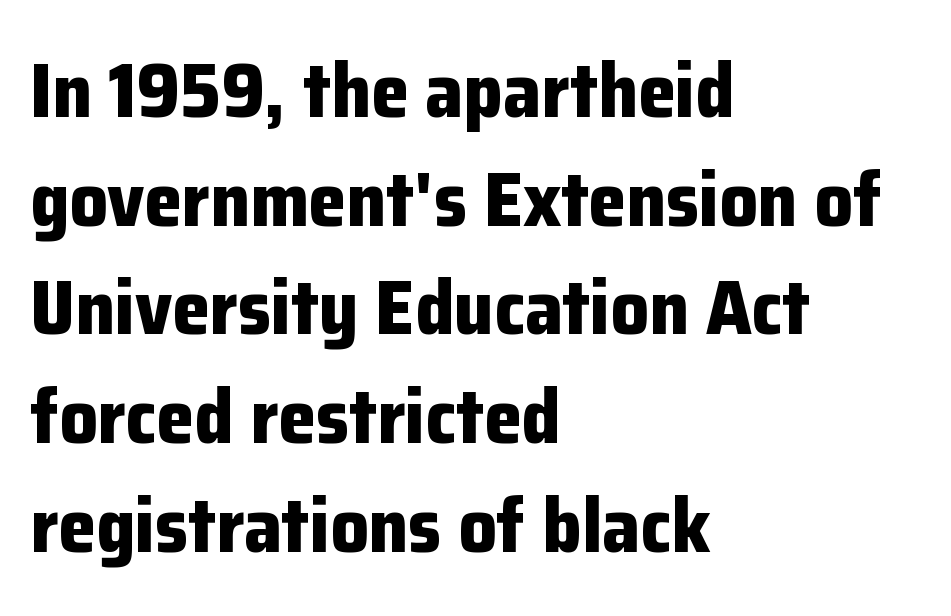
The image shows 76 px bold sans-serif type, upright; set left-aligned, normal line spacing (1.43x), normal letter spacing, not underlined; low stroke contrast and a medium x-height.
